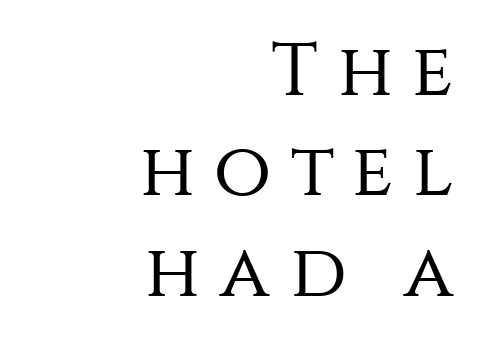
{"serif": "no", "italic": "no", "bold": "no", "weight": "regular", "width": "normal", "stroke_contrast": "medium", "x_height": "large", "monospaced": "no", "underline": "no", "align": "right", "line_spacing": "normal", "line_spacing_ratio": 1.34, "letter_spacing": "wide", "letter_spacing_em": 0.26, "glyph_px": 75}
